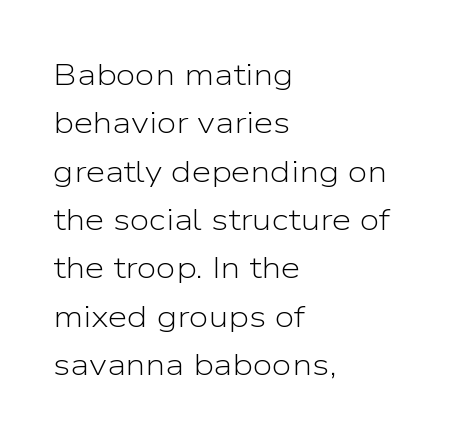
{"serif": "no", "italic": "no", "bold": "no", "weight": "light", "width": "normal", "stroke_contrast": "low", "x_height": "medium", "monospaced": "no", "underline": "no", "align": "left", "line_spacing": "normal", "line_spacing_ratio": 1.56, "letter_spacing": "normal", "letter_spacing_em": 0.0, "glyph_px": 31}
